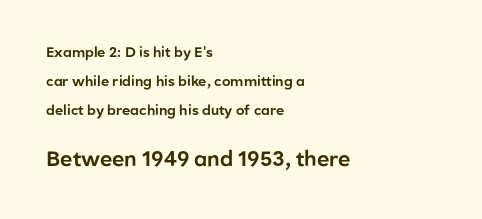
The image shows 21 px text type, upright; set left-aligned, loose line spacing (2.08x), normal letter spacing, not underlined; the second (bottom) block is 1.5x larger.
